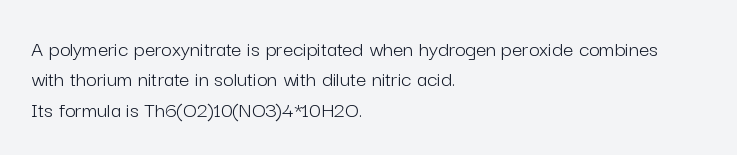
Q: Is the text bold? A: No.
Q: Is the text italic (slanted)? A: No, it is upright.
Q: Is the text underlined? A: No.
Q: How is the paragraph aligned? A: Left-aligned.
Q: Is the spacing between letters normal or unusually wide? A: Normal.
Q: Is the spacing between lines tight, normal or loose? A: Normal.
